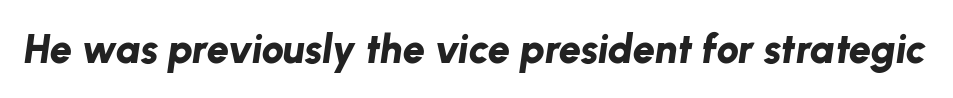
{"italic": "yes", "lean": "right", "slant_degrees": 8, "bold": "yes", "weight": "bold", "width": "normal", "stroke_contrast": "low", "x_height": "medium", "monospaced": "no", "underline": "no", "letter_spacing": "normal", "letter_spacing_em": 0.0, "glyph_px": 40}
